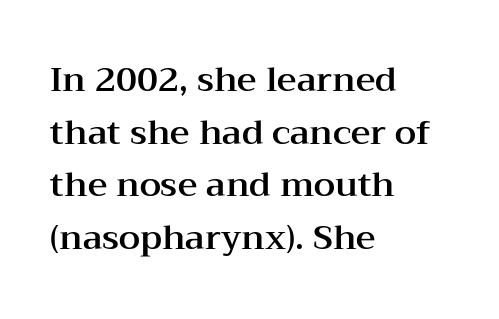
{"serif": "yes", "italic": "no", "width": "wide", "stroke_contrast": "medium", "x_height": "medium", "monospaced": "no", "underline": "no", "align": "left", "line_spacing": "normal", "line_spacing_ratio": 1.55, "letter_spacing": "normal", "letter_spacing_em": 0.0, "glyph_px": 34}
